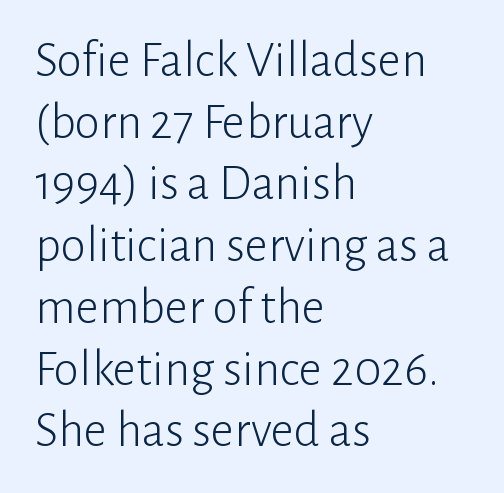
Q: Is the text bold? A: No.
Q: Is the text italic (slanted)? A: No, it is upright.
Q: Is the typeface a serif or a sans-serif typeface? A: Sans-serif.
Q: Is the text underlined? A: No.
Q: How is the paragraph aligned? A: Left-aligned.
Q: Is the spacing between letters normal or unusually wide? A: Normal.
Q: Width (condensed, normal, or wide)? A: Normal.
Q: Stroke contrast? A: Low.
Q: x-height? A: Medium.
Q: Monospaced? A: No.
